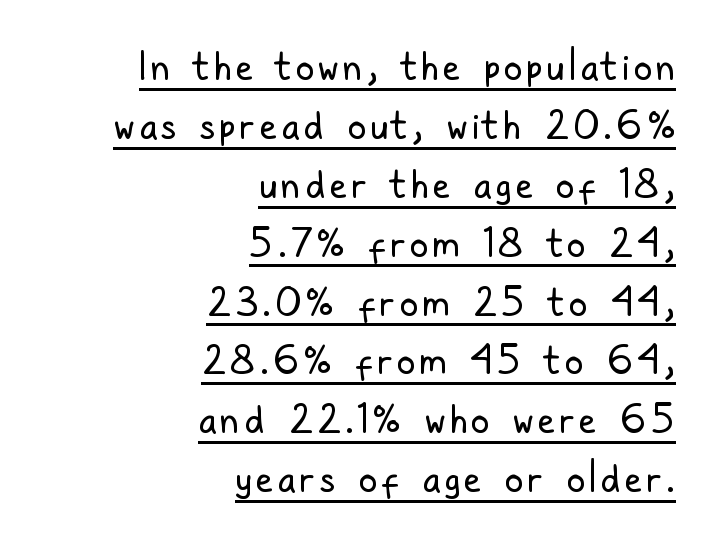
The image shows 38 px regular-weight, condensed sans-serif type, upright; set right-aligned, normal line spacing (1.55x), underlined; low stroke contrast and a medium x-height.
